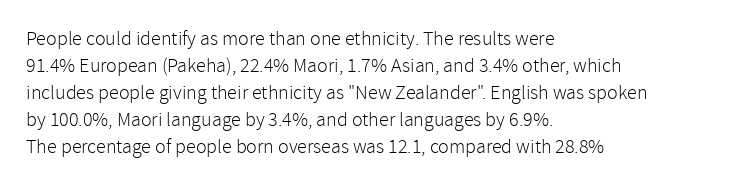
The image shows 20 px text type, upright; set left-aligned, normal line spacing (1.35x), normal letter spacing, not underlined.
